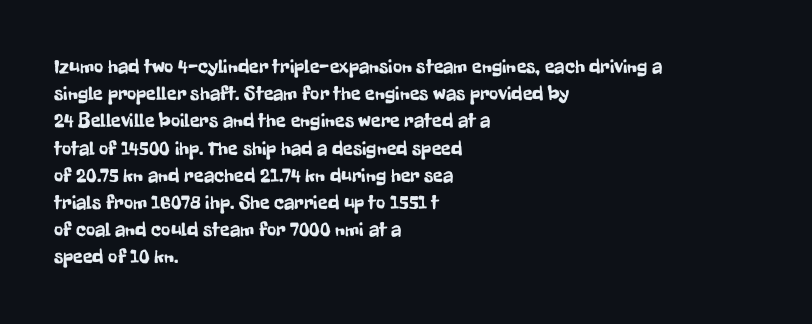
Teacher's note: observe the even left margin — that is flush-left alignment. Letter spacing: default. Every stem runs plumb, perpendicular to the baseline. The baseline area is clear. One glance says typical: line gaps are just what's usual.
